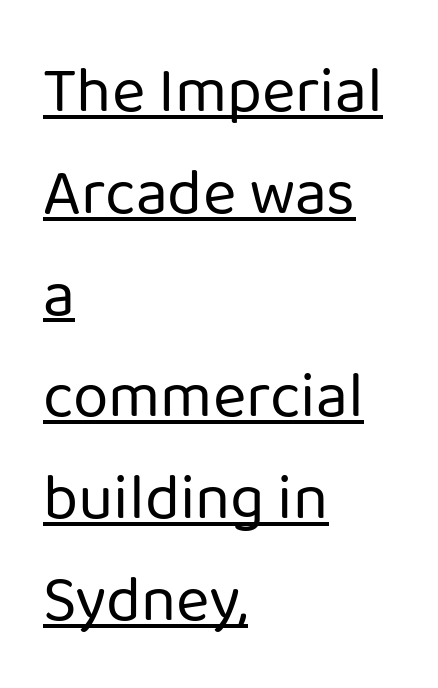
Q: Is the text bold? A: No.
Q: Is the text italic (slanted)? A: No, it is upright.
Q: Is the typeface a serif or a sans-serif typeface? A: Sans-serif.
Q: Is the text underlined? A: Yes.
Q: How is the paragraph aligned? A: Left-aligned.
Q: Is the spacing between letters normal or unusually wide? A: Normal.
Q: Is the spacing between lines tight, normal or loose? A: Normal.
Q: Width (condensed, normal, or wide)? A: Normal.
Q: Stroke contrast? A: Low.
Q: x-height? A: Medium.
Q: Monospaced? A: No.
